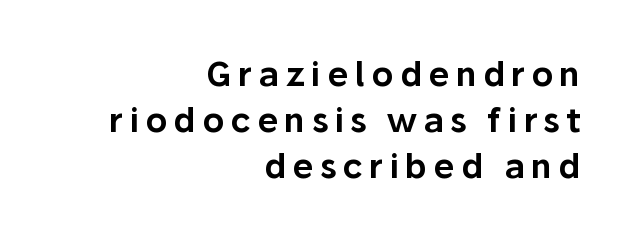
{"serif": "no", "italic": "no", "width": "normal", "stroke_contrast": "low", "x_height": "medium", "monospaced": "no", "underline": "no", "align": "right", "line_spacing": "normal", "line_spacing_ratio": 1.35, "glyph_px": 34}
